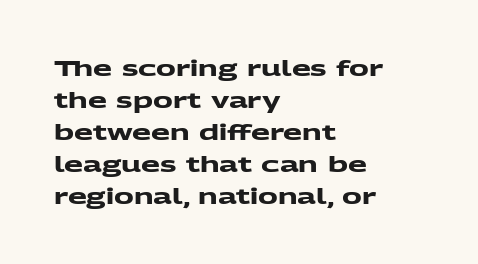
{"bold": "yes", "underline": "no", "align": "left", "line_spacing": "normal", "line_spacing_ratio": 1.46, "letter_spacing": "normal", "letter_spacing_em": 0.0, "glyph_px": 22}
